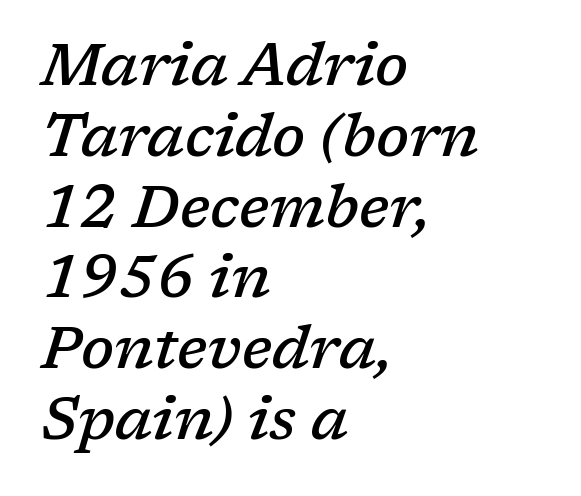
Q: Is the text bold? A: Semi-bold.
Q: Is the text italic (slanted)? A: Yes, it leans right by about 17 degrees.
Q: Is the typeface a serif or a sans-serif typeface? A: Serif.
Q: Is the text underlined? A: No.
Q: How is the paragraph aligned? A: Left-aligned.
Q: Is the spacing between letters normal or unusually wide? A: Normal.
Q: Width (condensed, normal, or wide)? A: Normal.
Q: Stroke contrast? A: Low.
Q: x-height? A: Medium.
Q: Monospaced? A: No.
